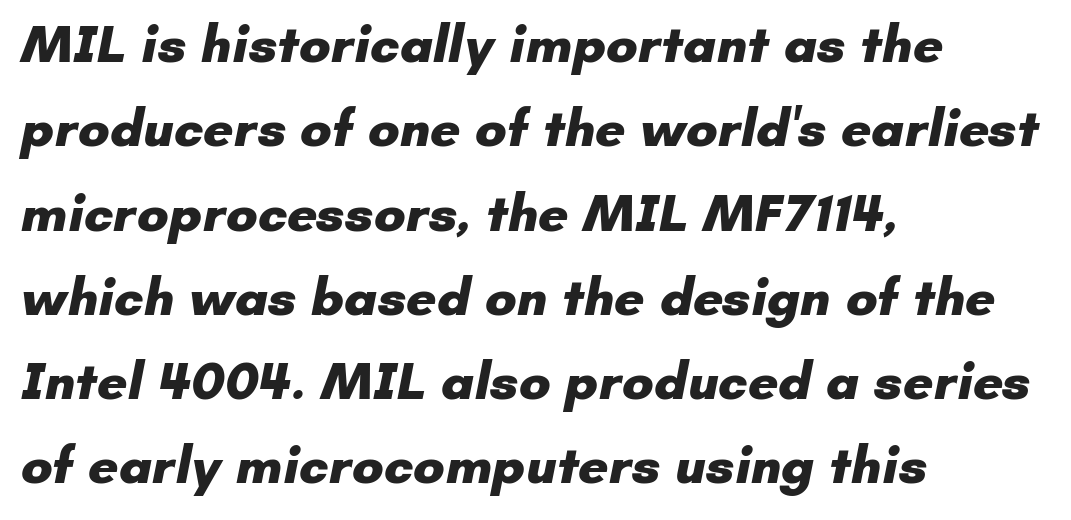
{"serif": "no", "bold": "yes", "weight": "heavy", "width": "normal", "stroke_contrast": "low", "x_height": "small", "monospaced": "no", "underline": "no", "align": "left", "line_spacing": "normal", "line_spacing_ratio": 1.59, "letter_spacing": "normal", "letter_spacing_em": 0.0, "glyph_px": 53}
